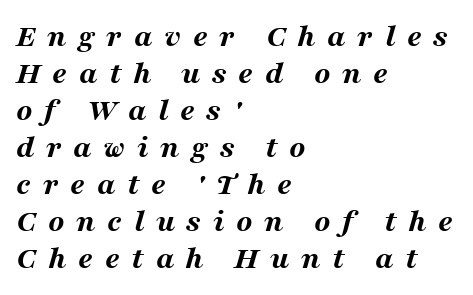
The rendering uses natural spacing where letterforms have individual widths. The gap between lines stays unmarked. The paragraph has a hard left edge and a soft right edge. The face used here has the dense, thick strokes of a bold. The axis of the letterforms is tilted away from vertical.
